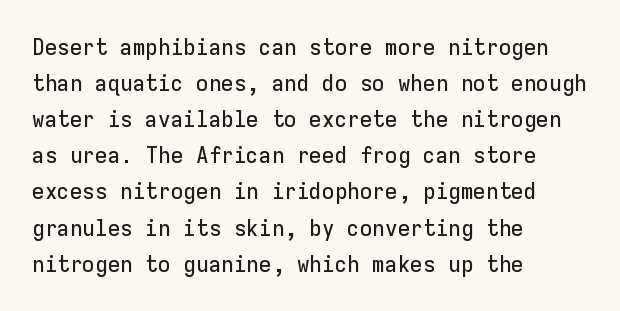
Q: Is the text italic (slanted)? A: No, it is upright.
Q: Is the text underlined? A: No.
Q: How is the paragraph aligned? A: Left-aligned.
Q: Is the spacing between letters normal or unusually wide? A: Normal.
Q: Is the spacing between lines tight, normal or loose? A: Normal.
